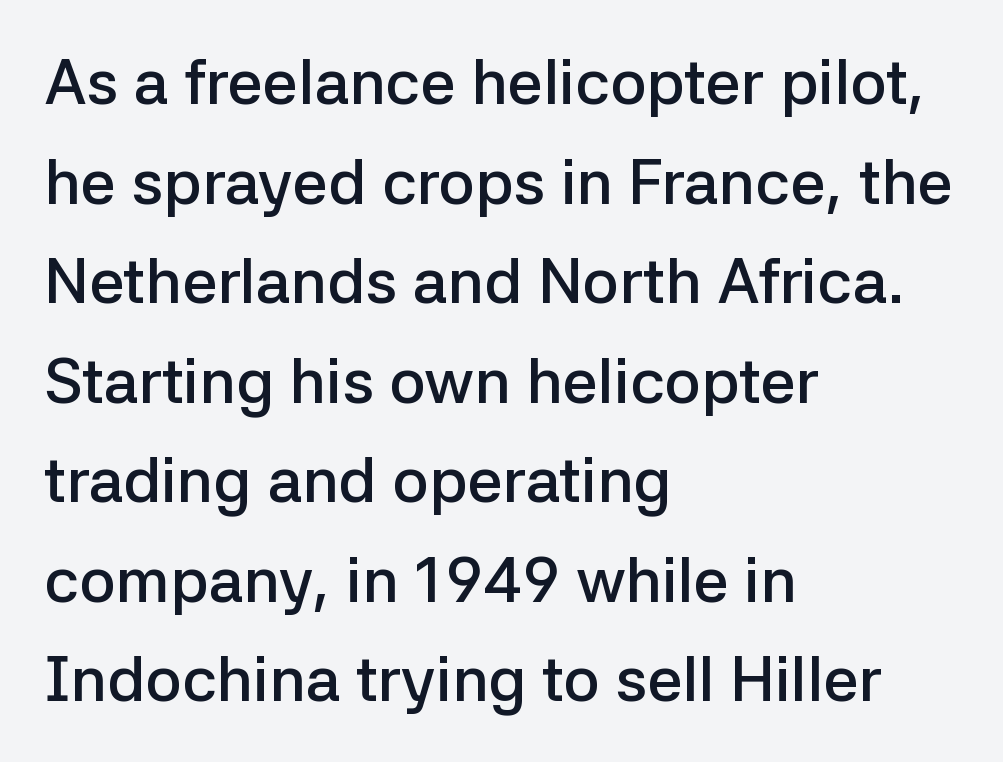
Tracking value appears to be zero — textbook default spacing. The face used here is proportionally spaced, like ordinary book or web type. The glyphs in this specimen are sans serif. The strip under each line holds only bare page. How would I describe the line gaps? Plain and ordinary.
